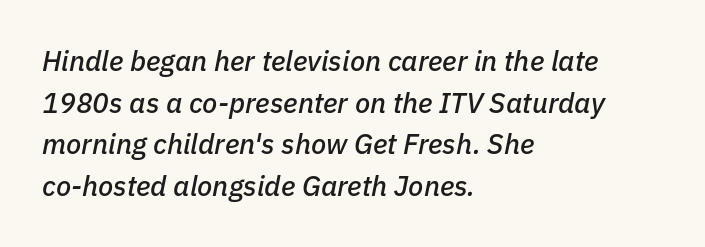
Just letters on the line, the space beneath them empty. Summary of vertical rhythm: regular, with standard interline spacing. You could not count columns in this text — the font is proportionally spaced. One-word summary of the alignment: left. Italic: yes, the glyphs are oblique.
